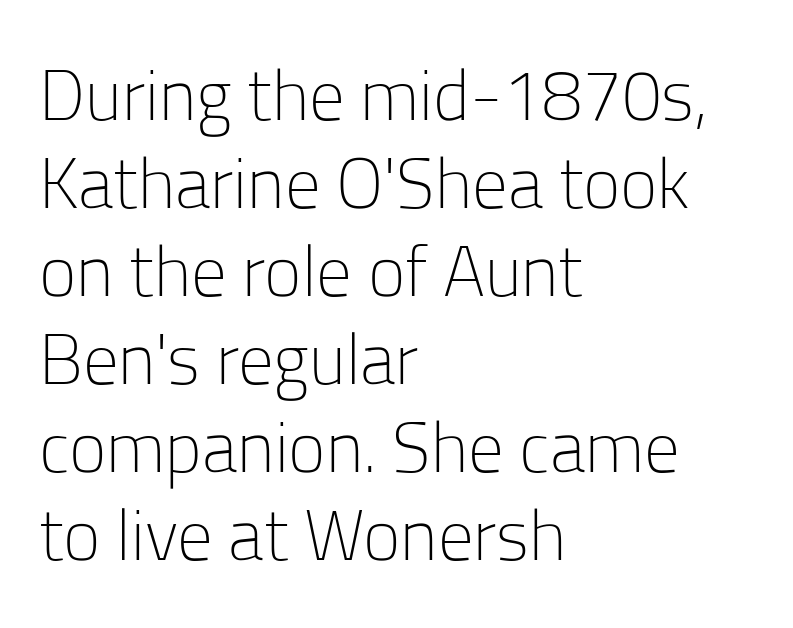
The image shows 71 px light sans-serif type, upright; set left-aligned, line spacing 1.24x, normal letter spacing, not underlined; low stroke contrast and a medium x-height.
